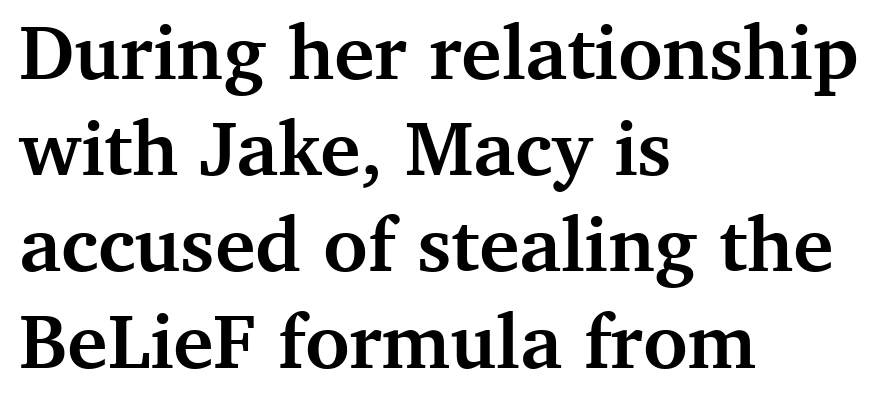
{"serif": "yes", "italic": "no", "bold": "yes", "weight": "semibold", "width": "normal", "stroke_contrast": "medium", "x_height": "medium", "monospaced": "no", "underline": "no", "align": "left", "line_spacing": "normal", "line_spacing_ratio": 1.25, "letter_spacing": "normal", "letter_spacing_em": 0.0, "glyph_px": 77}
